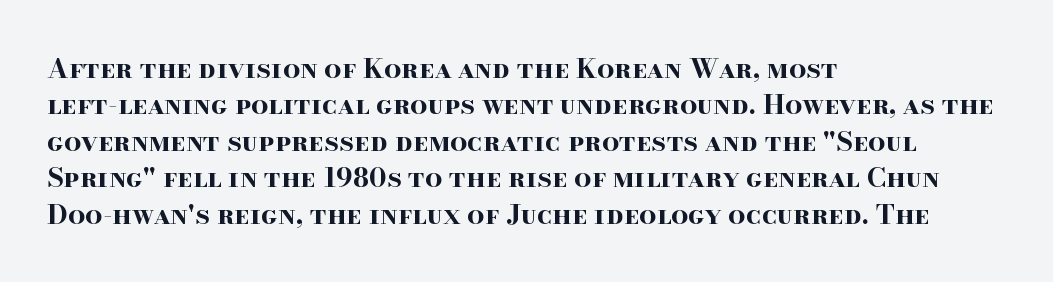
The lettering stays uniformly vertical, giving the passage a roman look. Letters rest on an invisible, unmarked baseline. This block has exactly the height ordinary leading produces. Spacing between characters is what you'd get straight out of the box. Notice how thick the strokes are: this is what a full bold looks like.
